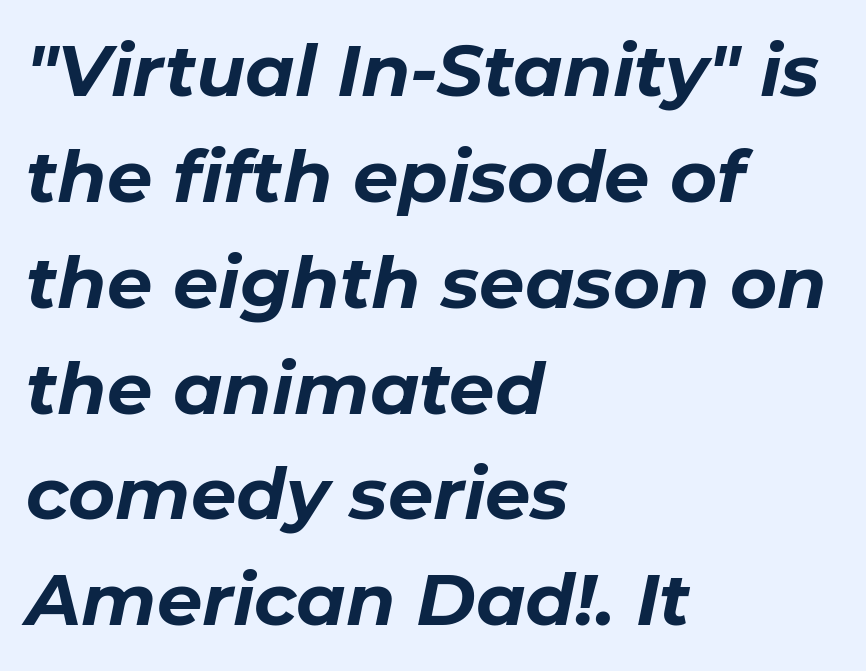
{"italic": "yes", "lean": "right", "slant_degrees": 11, "bold": "yes", "weight": "bold", "width": "normal", "stroke_contrast": "low", "x_height": "medium", "monospaced": "no", "underline": "no", "align": "left", "line_spacing": "normal", "line_spacing_ratio": 1.47, "letter_spacing": "normal", "letter_spacing_em": 0.0, "glyph_px": 72}
